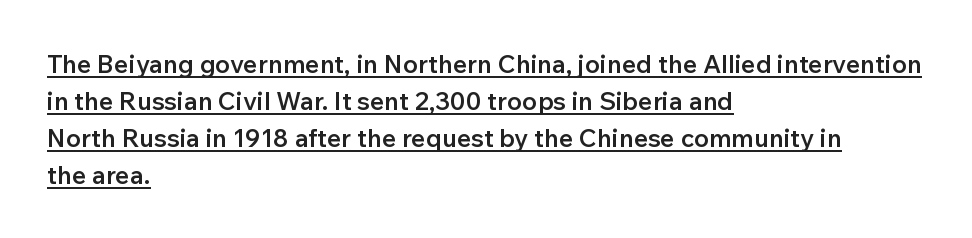
Q: Is the text bold? A: Semi-bold.
Q: Is the text italic (slanted)? A: No, it is upright.
Q: Is the text underlined? A: Yes.
Q: How is the paragraph aligned? A: Left-aligned.
Q: Is the spacing between letters normal or unusually wide? A: Normal.
Q: Is the spacing between lines tight, normal or loose? A: Normal.
